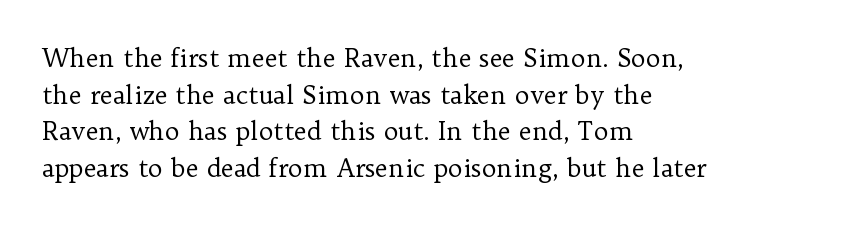
Q: Is the text bold? A: No.
Q: Is the text italic (slanted)? A: No, it is upright.
Q: Is the text underlined? A: No.
Q: How is the paragraph aligned? A: Left-aligned.
Q: Is the spacing between letters normal or unusually wide? A: Normal.
Q: Is the spacing between lines tight, normal or loose? A: Normal.
